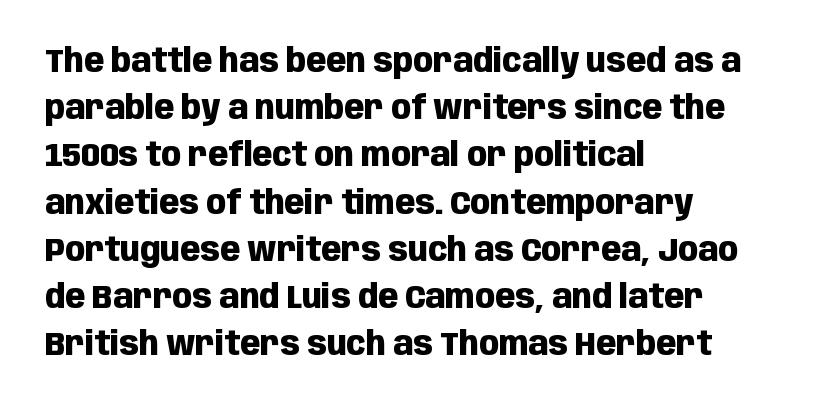
Is there much room between lines? A standard amount, neither cramped nor airy. Standard letterfit; no display-style spreading of the glyphs. You could not count columns in this text — the font is proportionally spaced. The letters stand upright; this is a roman face. Compared with an ordinary text face, these strokes are far heavier — a full bold. The passage is arranged the way most books set body copy — flush left.
